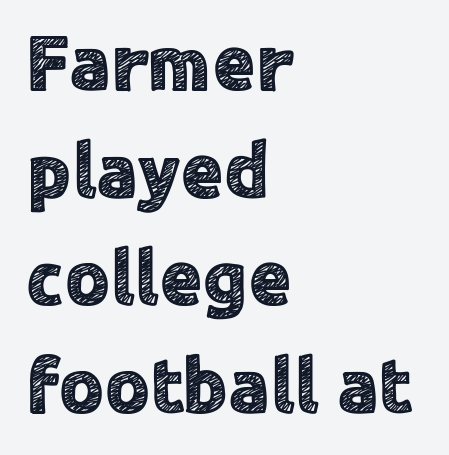
{"serif": "no", "italic": "no", "width": "normal", "x_height": "medium", "monospaced": "no", "underline": "no", "align": "left", "line_spacing": "normal", "line_spacing_ratio": 1.38, "letter_spacing": "normal", "letter_spacing_em": 0.0, "glyph_px": 78}
